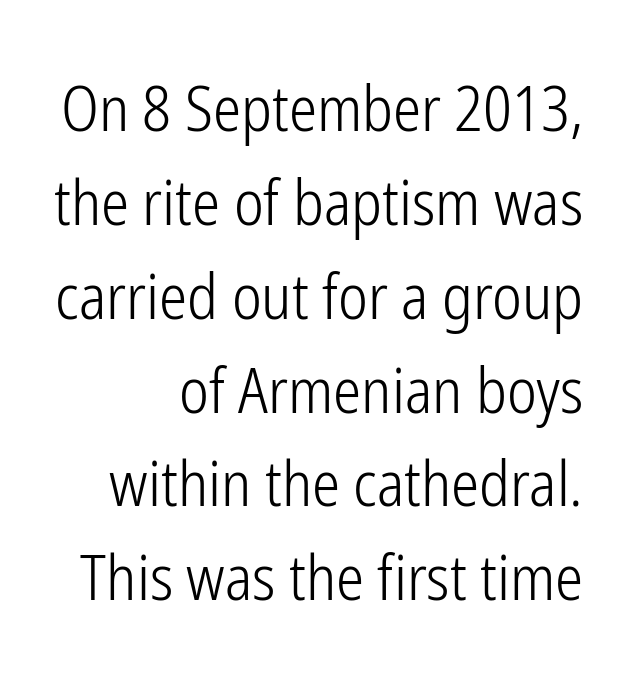
Q: Is the text bold? A: No.
Q: Is the text italic (slanted)? A: No, it is upright.
Q: Is the typeface a serif or a sans-serif typeface? A: Sans-serif.
Q: Is the text underlined? A: No.
Q: How is the paragraph aligned? A: Right-aligned.
Q: Is the spacing between letters normal or unusually wide? A: Normal.
Q: Is the spacing between lines tight, normal or loose? A: Normal.
Q: Width (condensed, normal, or wide)? A: Condensed.
Q: Stroke contrast? A: Low.
Q: x-height? A: Medium.
Q: Monospaced? A: No.
